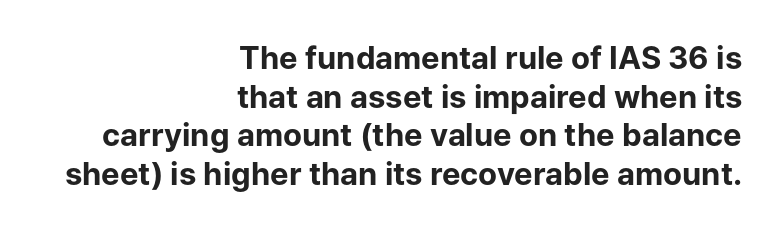
Q: Is the text bold? A: Yes.
Q: Is the text italic (slanted)? A: No, it is upright.
Q: Is the typeface a serif or a sans-serif typeface? A: Sans-serif.
Q: Is the text underlined? A: No.
Q: How is the paragraph aligned? A: Right-aligned.
Q: Is the spacing between letters normal or unusually wide? A: Normal.
Q: Is the spacing between lines tight, normal or loose? A: Normal.
Q: Width (condensed, normal, or wide)? A: Normal.
Q: Stroke contrast? A: Low.
Q: x-height? A: Medium.
Q: Monospaced? A: No.
